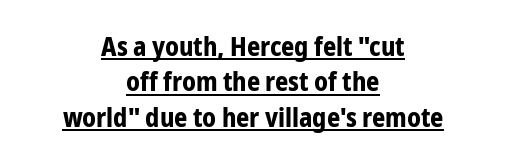
Q: Is the text bold? A: Yes.
Q: Is the text italic (slanted)? A: No, it is upright.
Q: Is the text underlined? A: Yes.
Q: How is the paragraph aligned? A: Centered.
Q: Is the spacing between letters normal or unusually wide? A: Normal.
Q: Is the spacing between lines tight, normal or loose? A: Normal.
